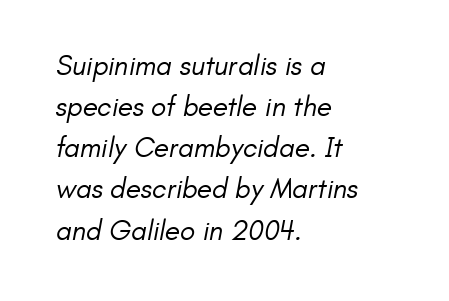
Nothing heavy about these letters — not bold at all. The glyphs are unaccompanied by any horizontal stroke below them. Look at the bottom of the vertical strokes: they stop flat, with no serifs. The setting favours the left margin, as ordinary paragraphs usually do. Inter-character spacing is left at the font's built-in metrics.
